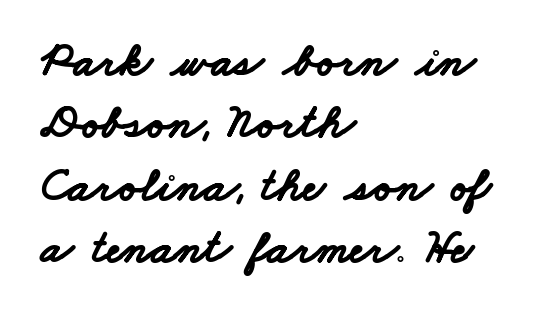
No word sits above an underline. One glance says typical: line gaps are just what's usual. Letterform terminals end flat and unadorned throughout the passage. The glyphs have the mass of a bold cut.
